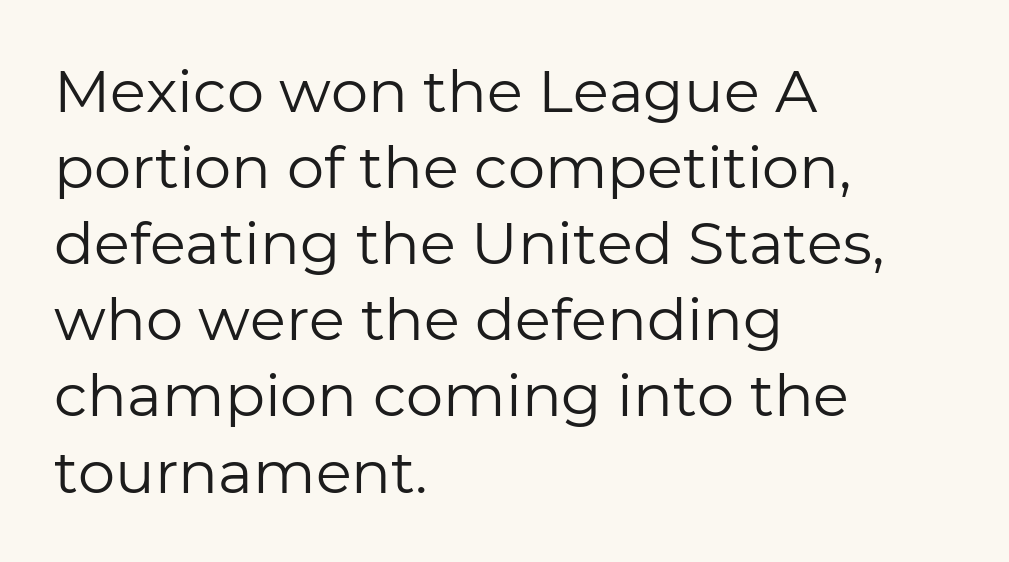
The image shows 59 px regular-weight sans-serif type, upright; set left-aligned, normal line spacing (1.29x), normal letter spacing, not underlined; low stroke contrast and a medium x-height.
